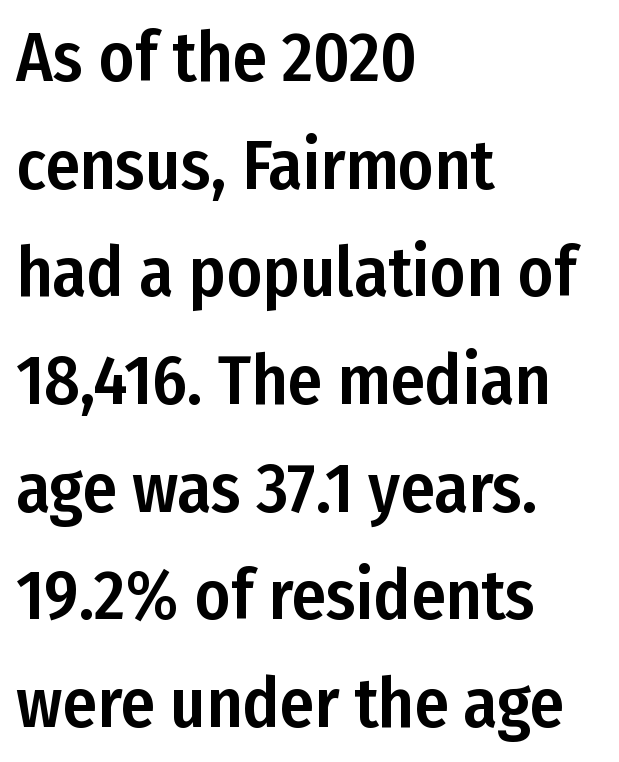
{"serif": "no", "italic": "no", "width": "condensed", "stroke_contrast": "low", "x_height": "medium", "monospaced": "no", "underline": "no", "align": "left", "line_spacing": "normal", "line_spacing_ratio": 1.56, "letter_spacing": "normal", "letter_spacing_em": 0.0, "glyph_px": 69}
